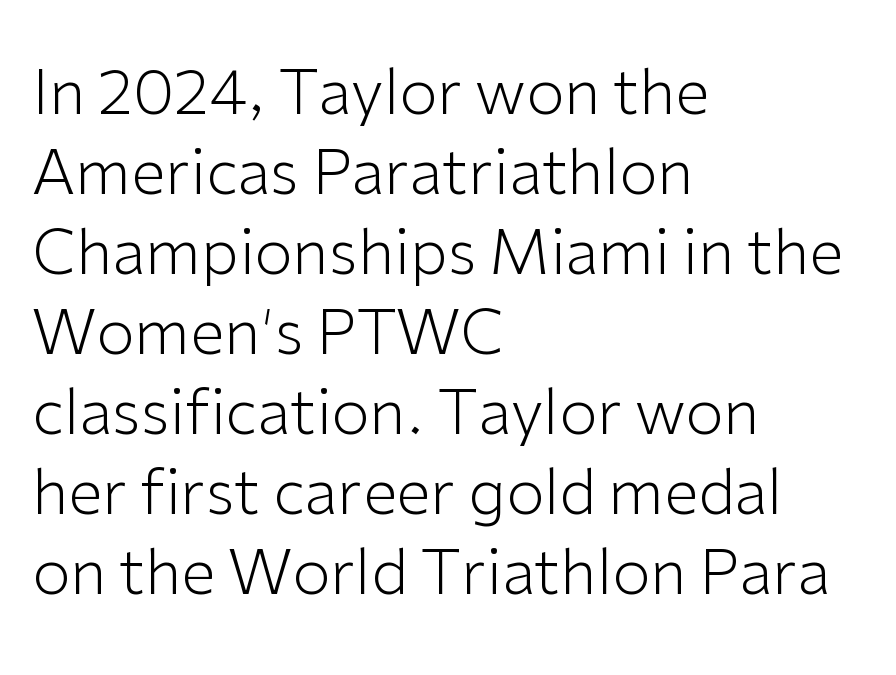
{"serif": "no", "italic": "no", "bold": "no", "weight": "light", "width": "normal", "stroke_contrast": "low", "x_height": "medium", "monospaced": "no", "underline": "no", "align": "left", "line_spacing": "normal", "line_spacing_ratio": 1.29, "letter_spacing": "normal", "letter_spacing_em": 0.0, "glyph_px": 62}
